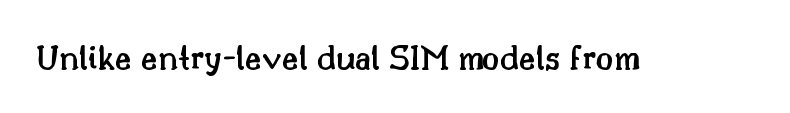
Firm but not heavy-handed strokes: this text is semibold. Has an underline been added? It has not. Short note: letters normally spaced. Tall strokes in this sample are plumb rather than angled.
